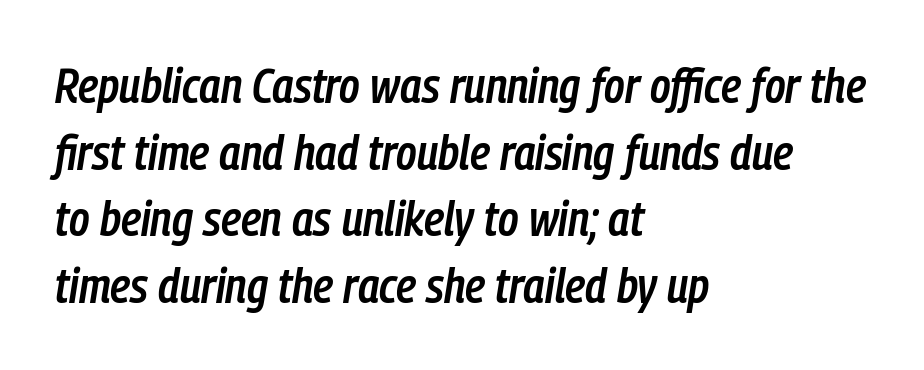
Each letter keeps its own natural width here, so spacing adapts to shape. In terms of posture, this sample is oblique. The font is running at a semibold setting, under full bold. Check the space under the baseline: it is left empty. The passage shown stacks its lines at a standard gap. No extra tracking has been applied to these lines.
